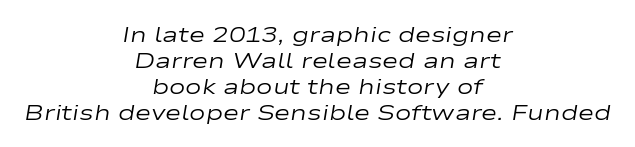
Observe the lean: these are italic letterforms. The compositor balanced each line on the midline. You could call the tracking neutral — neither tight nor loose. The baseline area is clear.
